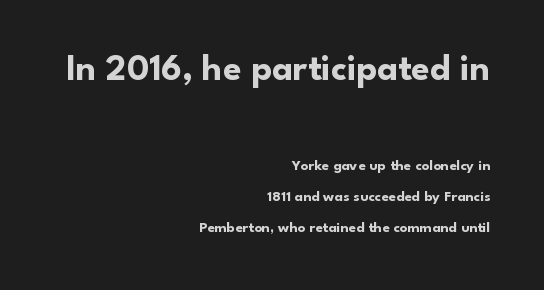
{"serif": "no", "italic": "no", "bold": "yes", "weight": "bold", "width": "normal", "stroke_contrast": "low", "x_height": "small", "monospaced": "no", "underline": "no", "align": "right", "line_spacing": "loose", "line_spacing_ratio": 2.05, "letter_spacing": "normal", "letter_spacing_em": 0.0, "larger_block": "first", "size_ratio": 2.47, "glyph_px": 37}
